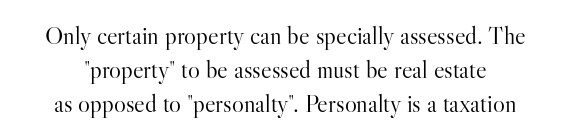
The space between consecutive lines is moderate. This reads as an unemphasized weight, regular at the heaviest. The lettering stays uniformly vertical, giving the passage a roman look. The rendering keeps characters at their native spacing. The foot of each line stays bare and open.
